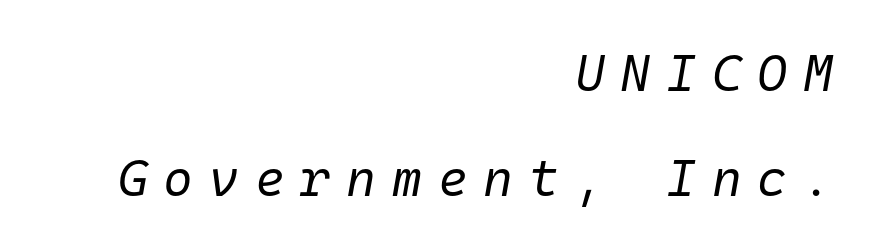
The face used here is monospaced, like something from a code editor. Descenders are the only things crossing below the line. Students, note that the glyphs here are deliberately spaced far apart. The typography opts for an oblique posture over an upright one.
